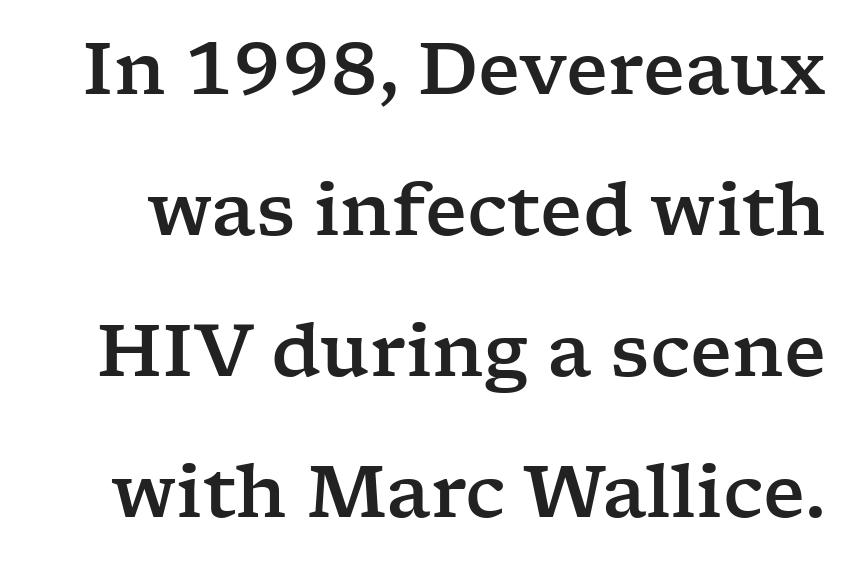
The designer went with a serif here, giving each stem small feet. Students, observe: this is what heavily led, spacious text looks like. Each letter keeps its own natural width here, so spacing adapts to shape. A clean baseline with only descenders dipping below it. Honestly, the letter spacing is just normal — you wouldn't notice it. The type sits square on the baseline with zero lean.
